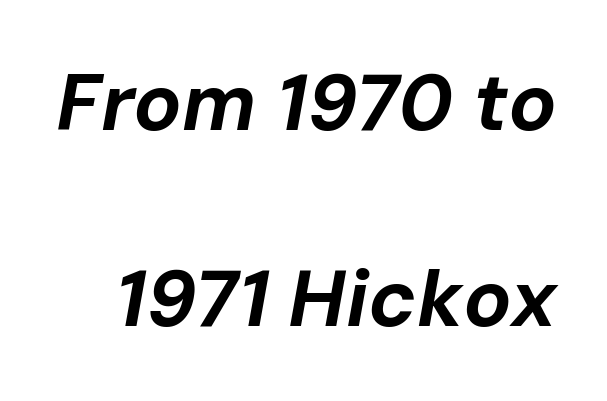
Q: Is the text bold? A: Yes.
Q: Is the text italic (slanted)? A: Yes, it leans right by about 10 degrees.
Q: Is the text underlined? A: No.
Q: Is the spacing between letters normal or unusually wide? A: Normal.
Q: Is the spacing between lines tight, normal or loose? A: Loose.
Q: Width (condensed, normal, or wide)? A: Normal.
Q: Stroke contrast? A: Low.
Q: x-height? A: Medium.
Q: Monospaced? A: No.
